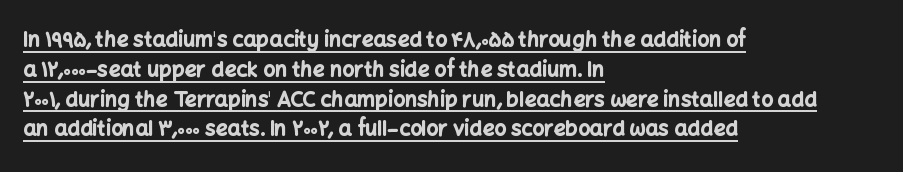
The image shows 21 px bold type, upright; set left-aligned, normal line spacing (1.42x), normal letter spacing, underlined.
